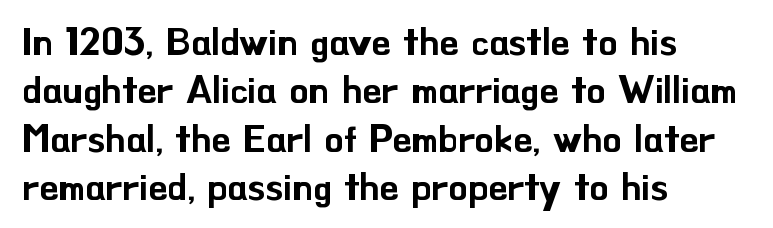
{"serif": "no", "italic": "no", "width": "normal", "stroke_contrast": "low", "x_height": "small", "monospaced": "no", "underline": "no", "align": "left", "line_spacing": "normal", "line_spacing_ratio": 1.27, "letter_spacing": "normal", "letter_spacing_em": 0.0, "glyph_px": 38}
